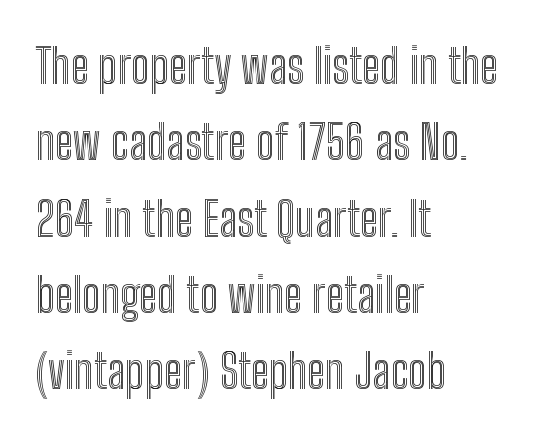
Q: Is the text italic (slanted)? A: No, it is upright.
Q: Is the text underlined? A: No.
Q: How is the paragraph aligned? A: Left-aligned.
Q: Is the spacing between letters normal or unusually wide? A: Normal.
Q: Is the spacing between lines tight, normal or loose? A: Normal.
Q: Width (condensed, normal, or wide)? A: Condensed.
Q: x-height? A: Medium.
Q: Monospaced? A: No.
